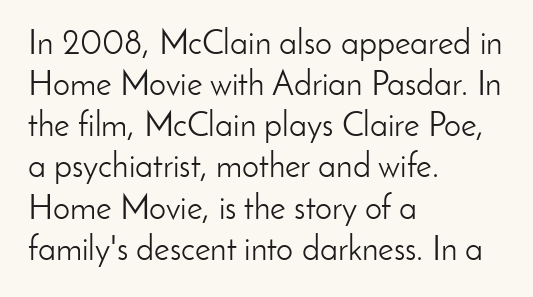
Q: Is the text bold? A: No.
Q: Is the text italic (slanted)? A: No, it is upright.
Q: Is the typeface a serif or a sans-serif typeface? A: Sans-serif.
Q: Is the text underlined? A: No.
Q: How is the paragraph aligned? A: Left-aligned.
Q: Is the spacing between letters normal or unusually wide? A: Normal.
Q: Width (condensed, normal, or wide)? A: Normal.
Q: Stroke contrast? A: Low.
Q: x-height? A: Small.
Q: Monospaced? A: No.
